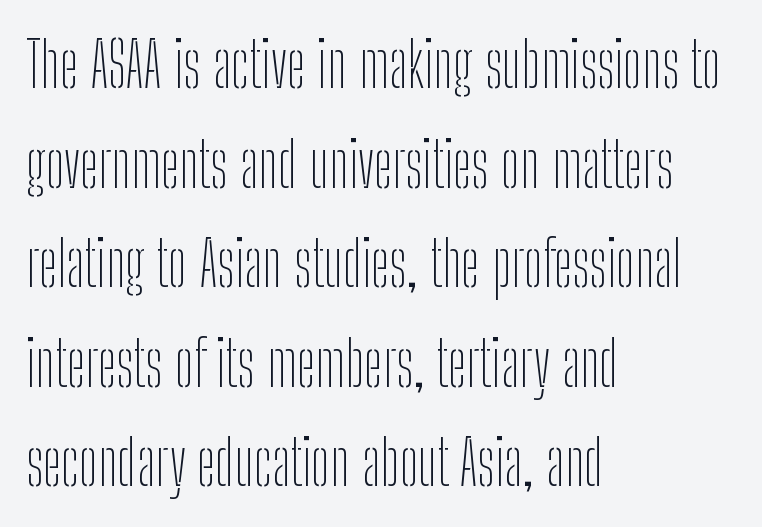
Does the lettering tilt? It doesn't — this is upright. The rendering uses natural spacing where letterforms have individual widths. Stems here are at most as thick as an everyday book face. No extra tracking has been applied to these lines. Alignment: flush left. The designer left line spacing at the default.
